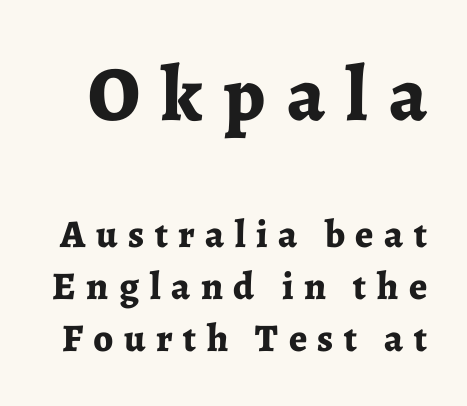
Q: Is the text bold? A: Yes.
Q: Is the text italic (slanted)? A: No, it is upright.
Q: Is the typeface a serif or a sans-serif typeface? A: Serif.
Q: Is the text underlined? A: No.
Q: Is the spacing between letters normal or unusually wide? A: Unusually wide.
Q: Is the spacing between lines tight, normal or loose? A: Normal.
Q: Which block of text is set in a larger size, the first (top) or the second (bottom)? A: The first (top) one.
Q: Width (condensed, normal, or wide)? A: Normal.
Q: Stroke contrast? A: Low.
Q: x-height? A: Medium.
Q: Monospaced? A: No.
